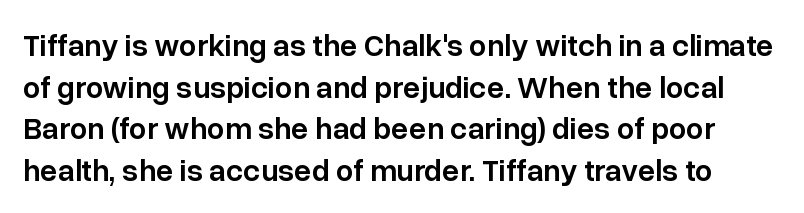
The image shows 31 px semibold sans-serif type, upright; set normal line spacing (1.34x), normal letter spacing, not underlined; low stroke contrast and a medium x-height.
